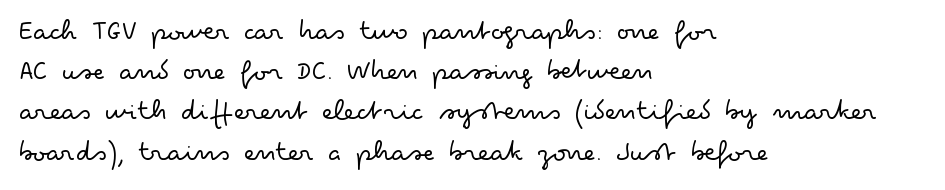
The image shows 30 px light, wide sans-serif type, upright; set left-aligned, normal line spacing (1.34x), normal letter spacing, not underlined; low stroke contrast and a small x-height.
